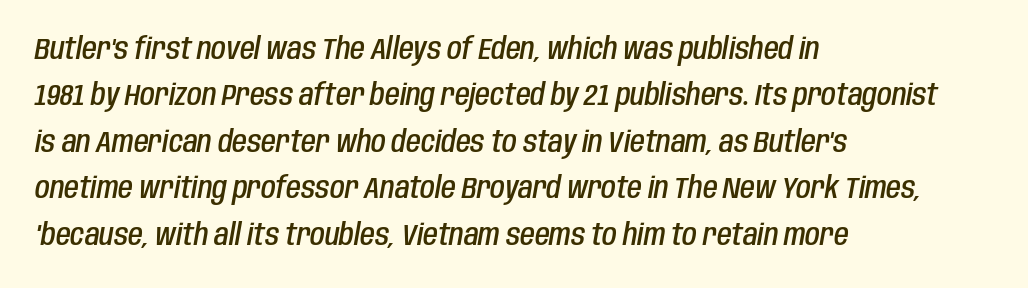
Does the lettering tilt? It does — this is italic. Leading: standard. This rendering leaves character spacing at its baseline value. The passage is arranged the way most books set body copy — flush left.
